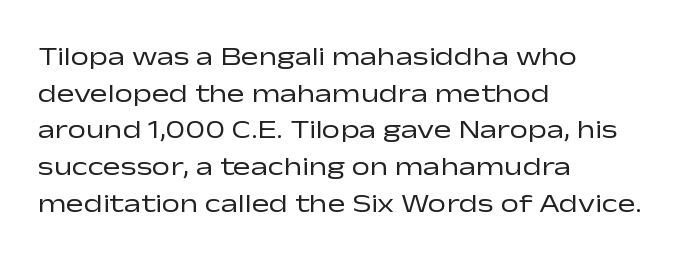
In CSS terms this would be text-align: left. The words here are not underlined. The font is comparable to plain body text, perhaps lighter. Every character sits straight up, as roman type does. The vertical gap from one line to the next is medium. Compared with typical body copy, the letter spacing here is the same.
